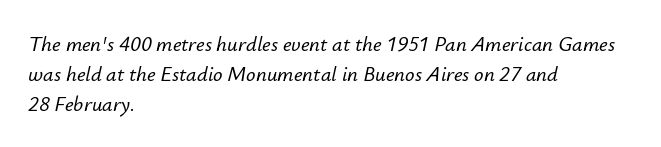
{"italic": "yes", "lean": "right", "slant_degrees": 12, "underline": "no", "align": "left", "line_spacing": "normal", "line_spacing_ratio": 1.43, "letter_spacing": "normal", "letter_spacing_em": 0.0, "glyph_px": 21}
